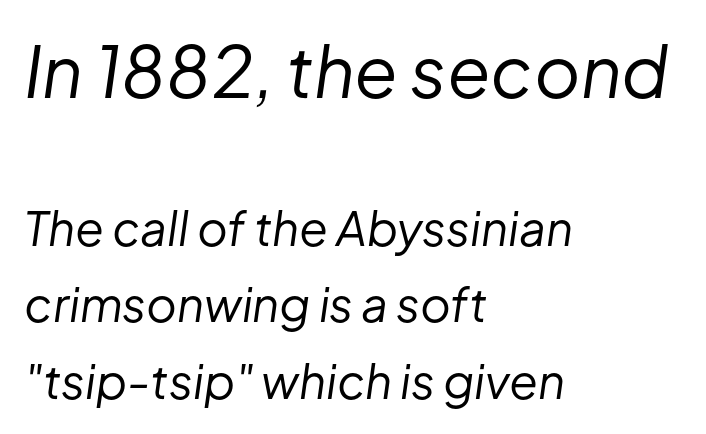
The image shows 71 px regular-weight type, italic (leaning right); set left-aligned, normal line spacing (1.63x), normal letter spacing, not underlined; the first (top) block is 1.51x larger; low stroke contrast and a medium x-height.
